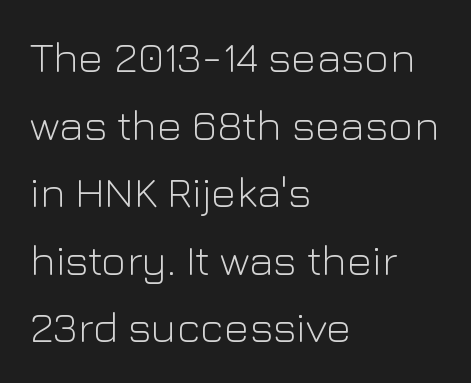
Q: Is the text bold? A: No.
Q: Is the text italic (slanted)? A: No, it is upright.
Q: Is the typeface a serif or a sans-serif typeface? A: Sans-serif.
Q: Is the text underlined? A: No.
Q: How is the paragraph aligned? A: Left-aligned.
Q: Is the spacing between letters normal or unusually wide? A: Normal.
Q: Is the spacing between lines tight, normal or loose? A: Normal.
Q: Width (condensed, normal, or wide)? A: Normal.
Q: Stroke contrast? A: Low.
Q: x-height? A: Medium.
Q: Monospaced? A: No.
